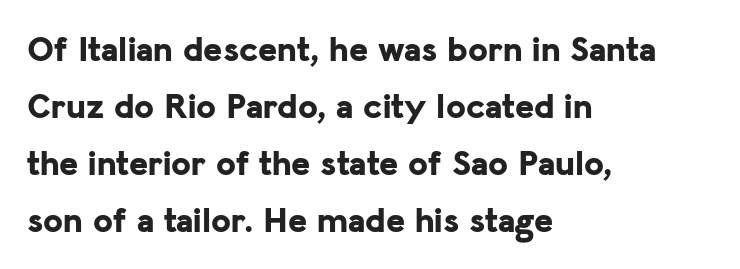
Q: Is the text bold? A: Yes.
Q: Is the text italic (slanted)? A: No, it is upright.
Q: Is the typeface a serif or a sans-serif typeface? A: Sans-serif.
Q: Is the text underlined? A: No.
Q: How is the paragraph aligned? A: Left-aligned.
Q: Is the spacing between letters normal or unusually wide? A: Normal.
Q: Is the spacing between lines tight, normal or loose? A: Normal.
Q: Width (condensed, normal, or wide)? A: Normal.
Q: Stroke contrast? A: Low.
Q: x-height? A: Medium.
Q: Monospaced? A: No.
